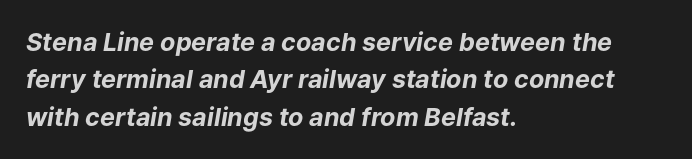
Q: Is the text bold? A: Yes.
Q: Is the text italic (slanted)? A: Yes, it leans right by about 9 degrees.
Q: Is the text underlined? A: No.
Q: How is the paragraph aligned? A: Left-aligned.
Q: Is the spacing between letters normal or unusually wide? A: Normal.
Q: Is the spacing between lines tight, normal or loose? A: Normal.
